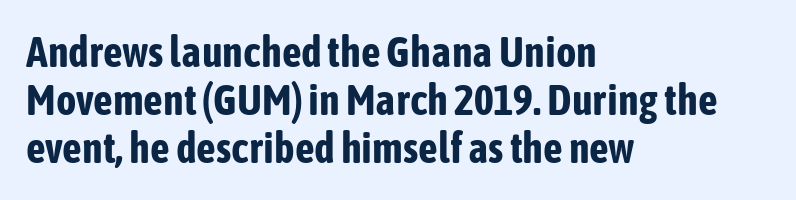
Q: Is the text bold? A: Yes.
Q: Is the text italic (slanted)? A: No, it is upright.
Q: Is the typeface a serif or a sans-serif typeface? A: Sans-serif.
Q: Is the text underlined? A: No.
Q: How is the paragraph aligned? A: Left-aligned.
Q: Is the spacing between letters normal or unusually wide? A: Normal.
Q: Is the spacing between lines tight, normal or loose? A: Tight.
Q: Width (condensed, normal, or wide)? A: Condensed.
Q: Stroke contrast? A: Low.
Q: x-height? A: Medium.
Q: Monospaced? A: No.
